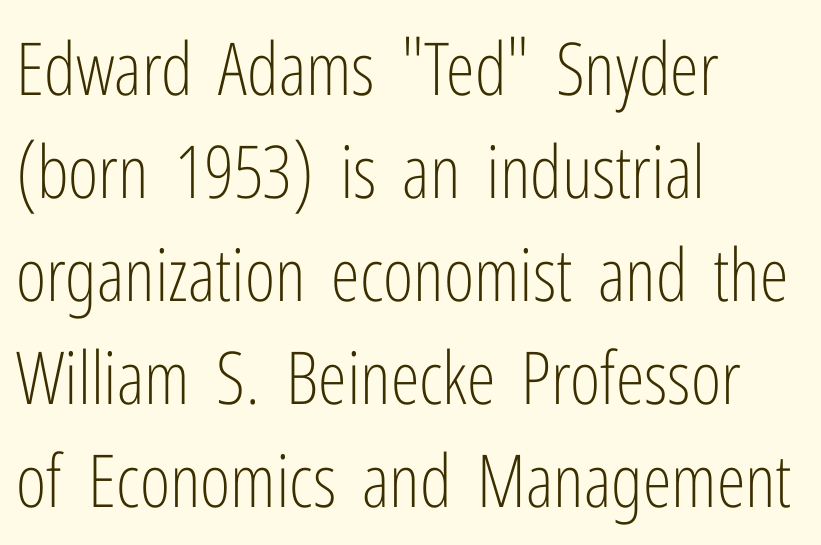
The image shows 73 px light, condensed sans-serif type, upright; set left-aligned, normal line spacing (1.41x), normal letter spacing, not underlined; low stroke contrast and a medium x-height.
